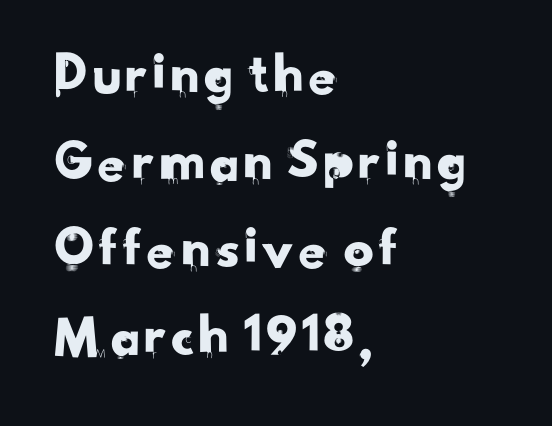
The image shows 60 px sans-serif type; set left-aligned, normal line spacing (1.45x), normal letter spacing, not underlined; low stroke contrast and a small x-height.
